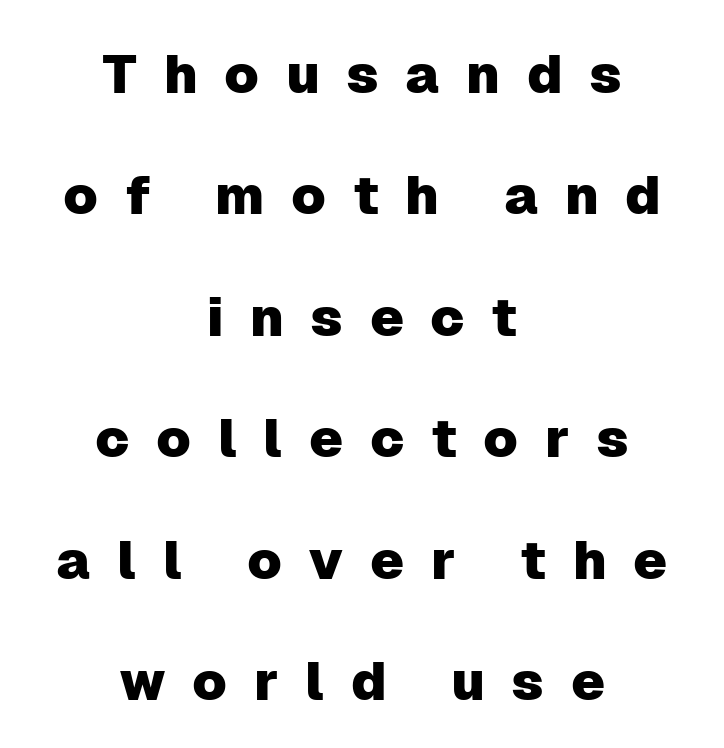
The glyphs in this specimen are sans serif. These lines were composed using upright roman letters. Each row of text sits above clean, open space. The passage shown has open, widely tracked lettering throughout. The lines are quadded center.
